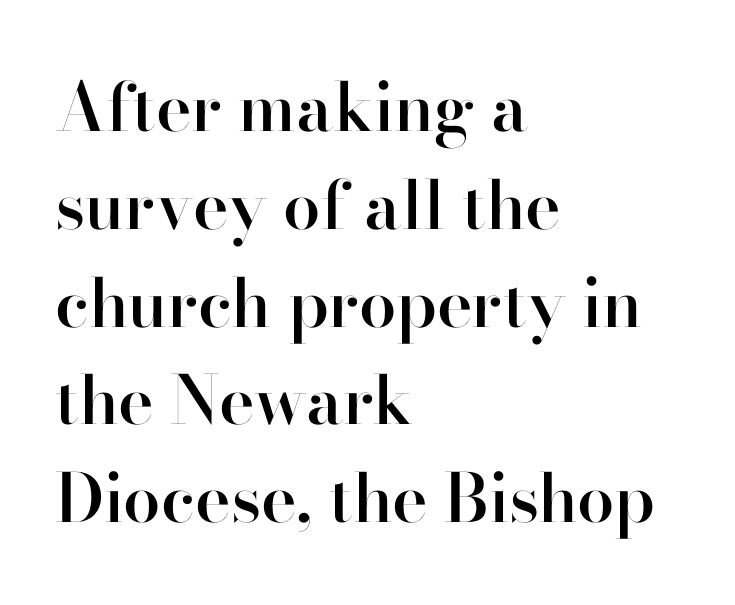
The image shows 67 px semibold sans-serif type, upright; set left-aligned, normal line spacing (1.46x), normal letter spacing, not underlined; high stroke contrast and a small x-height.
